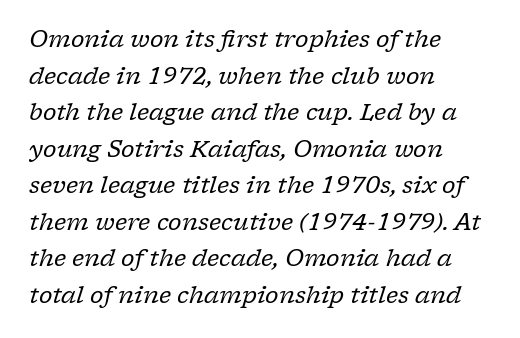
The font's italic variant was chosen for this text. Look at the tracking — it's just the regular setting, nothing added. Weight: not bold — regular or lighter. Quick note: underline off.
